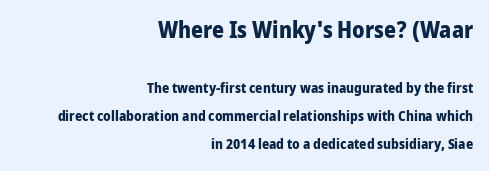
{"italic": "no", "bold": "yes", "underline": "no", "align": "right", "line_spacing": "loose", "line_spacing_ratio": 1.99, "letter_spacing": "normal", "letter_spacing_em": 0.0, "larger_block": "first", "size_ratio": 1.64, "glyph_px": 23}
